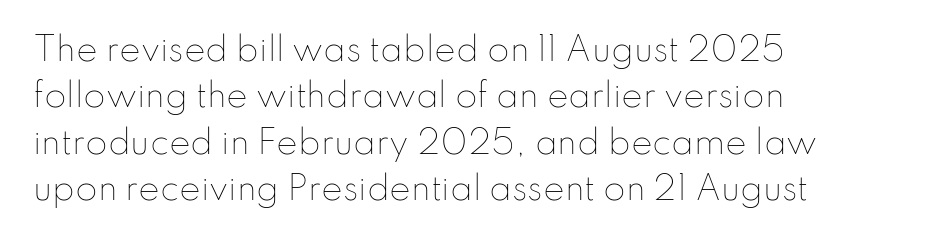
{"italic": "no", "bold": "no", "weight": "thin", "width": "normal", "stroke_contrast": "low", "x_height": "small", "monospaced": "no", "underline": "no", "align": "left", "line_spacing": "normal", "line_spacing_ratio": 1.45, "letter_spacing": "normal", "letter_spacing_em": 0.0, "glyph_px": 32}
